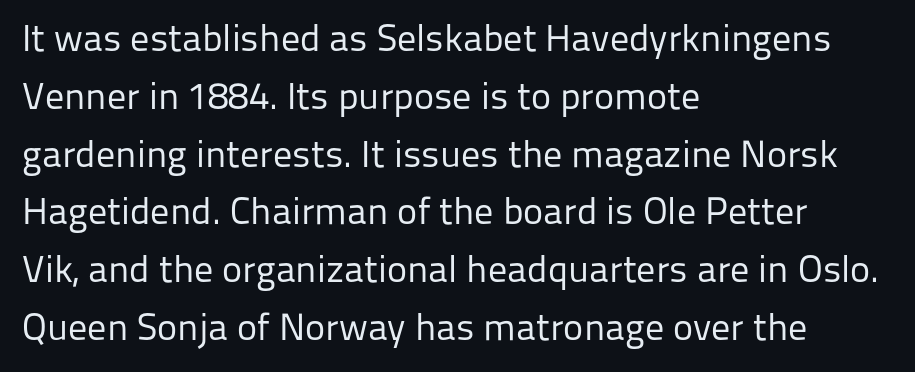
{"serif": "no", "italic": "no", "bold": "no", "weight": "regular", "width": "normal", "stroke_contrast": "low", "x_height": "medium", "monospaced": "no", "underline": "no", "align": "left", "line_spacing": "normal", "line_spacing_ratio": 1.52, "letter_spacing": "normal", "letter_spacing_em": 0.0, "glyph_px": 38}
